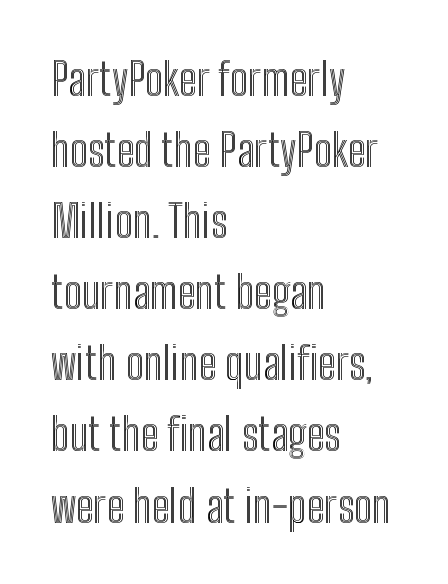
The image shows 45 px condensed type, upright; set left-aligned, normal line spacing (1.58x), normal letter spacing, not underlined; a medium x-height.
